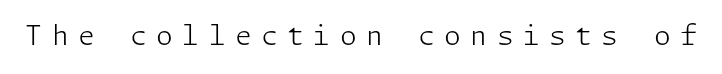
The image shows 27 px text type, upright; set unusually wide letter spacing (+0.35 em), not underlined.
